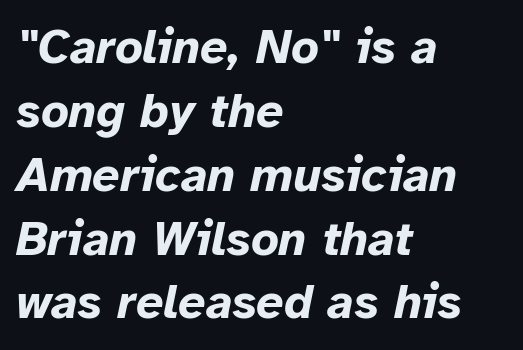
The setting favours the left margin, as ordinary paragraphs usually do. Looks like regular typesetting: each glyph gets only the width it needs. A typesetter would call this zero additional tracking. Caption: bold face, heavy strokes.
